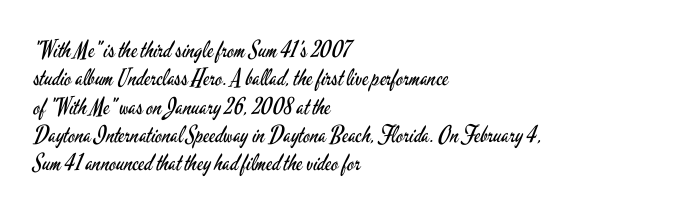
Nobody touched the tracking dial on this one. Visually the block forms a straight wall on the left and a jagged coastline on the right. Beneath every word, the page is bare.
